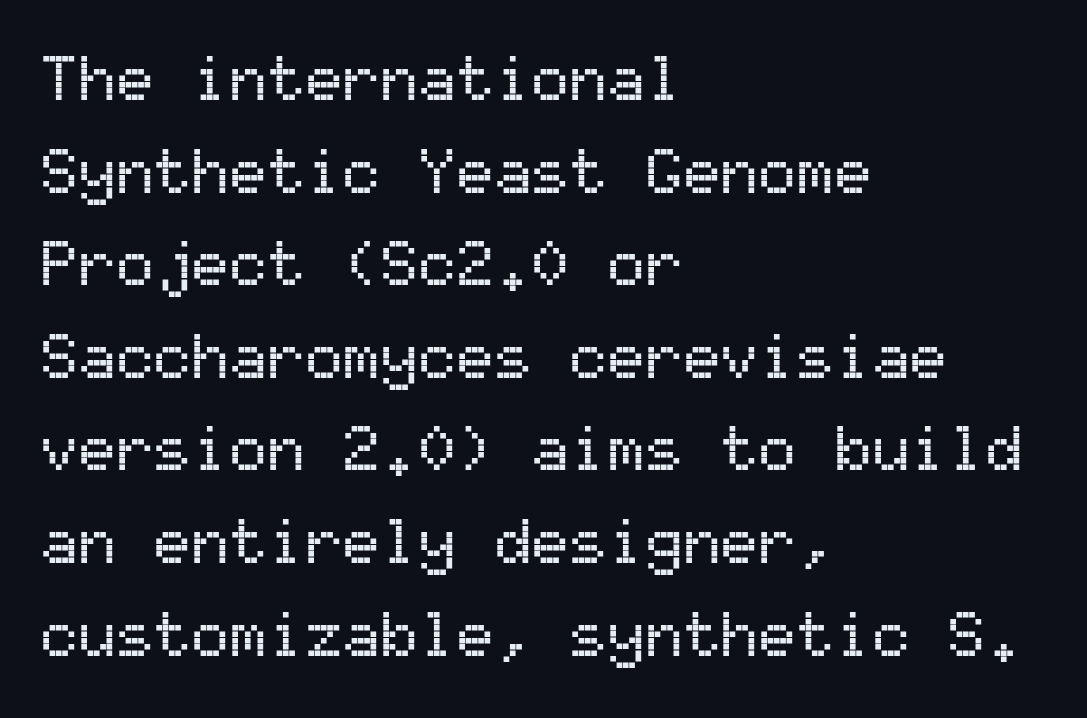
{"serif": "no", "italic": "no", "width": "normal", "stroke_contrast": "medium", "x_height": "medium", "monospaced": "yes", "underline": "no", "align": "left", "line_spacing": "normal", "line_spacing_ratio": 1.47, "letter_spacing": "normal", "letter_spacing_em": 0.0, "glyph_px": 63}
